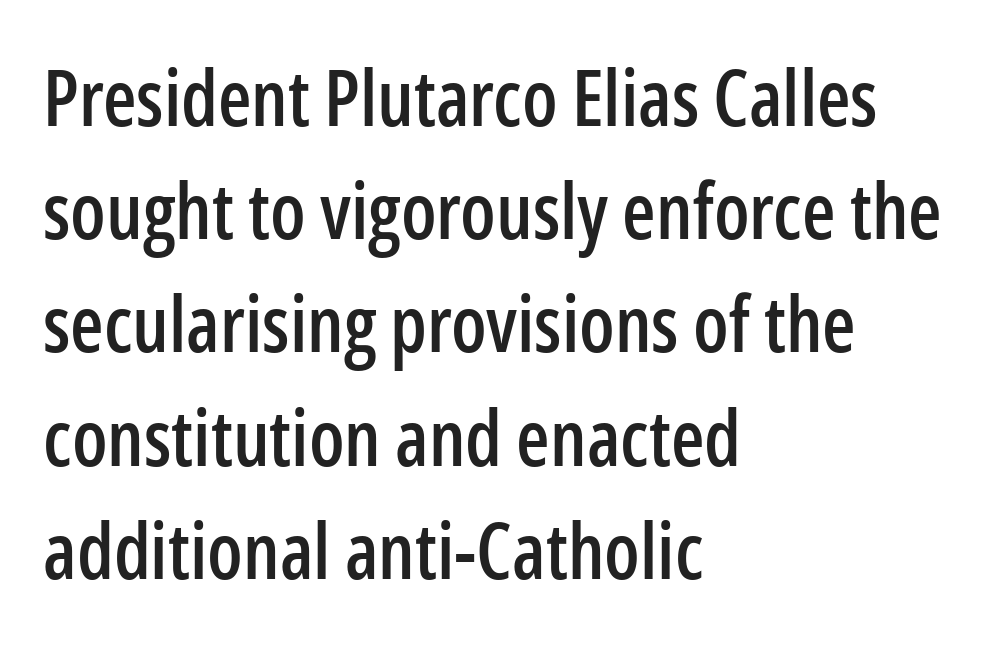
{"serif": "no", "italic": "no", "width": "condensed", "stroke_contrast": "low", "x_height": "medium", "monospaced": "no", "underline": "no", "align": "left", "line_spacing": "normal", "line_spacing_ratio": 1.47, "letter_spacing": "normal", "letter_spacing_em": 0.0, "glyph_px": 77}
